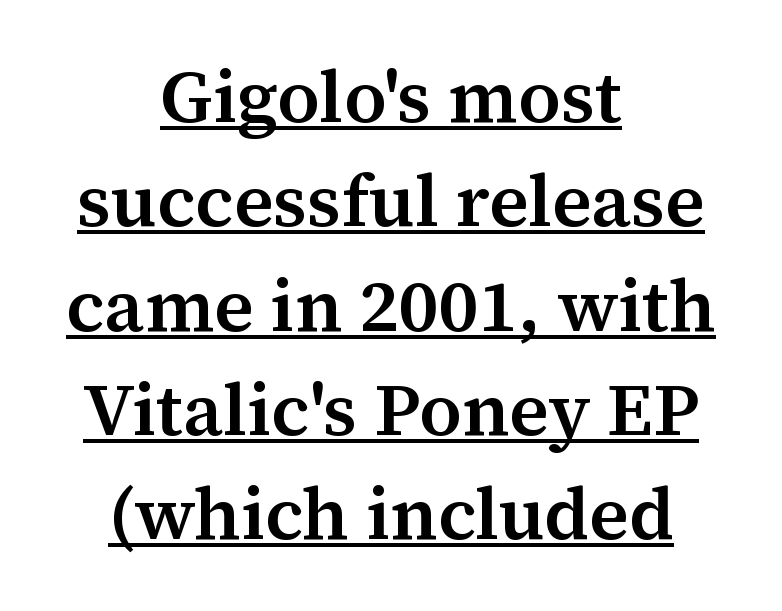
Q: Is the text bold? A: Semi-bold.
Q: Is the text italic (slanted)? A: No, it is upright.
Q: Is the typeface a serif or a sans-serif typeface? A: Serif.
Q: Is the text underlined? A: Yes.
Q: How is the paragraph aligned? A: Centered.
Q: Is the spacing between letters normal or unusually wide? A: Normal.
Q: Is the spacing between lines tight, normal or loose? A: Normal.
Q: Width (condensed, normal, or wide)? A: Normal.
Q: Stroke contrast? A: Medium.
Q: x-height? A: Medium.
Q: Monospaced? A: No.
